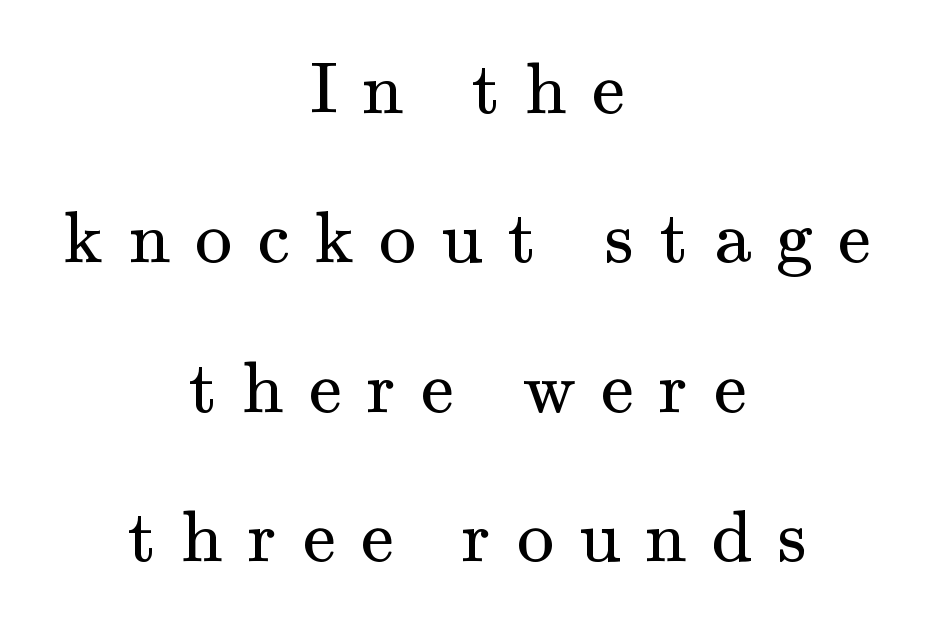
Compared with typical body copy, the letter spacing here is much looser. Each stroke keeps to a modest, everyday thickness or less. Clear beneath every line of the passage. Does the type have serifs? Yes, each stem ends in a small foot. Each new line begins a long way beneath the previous one.
